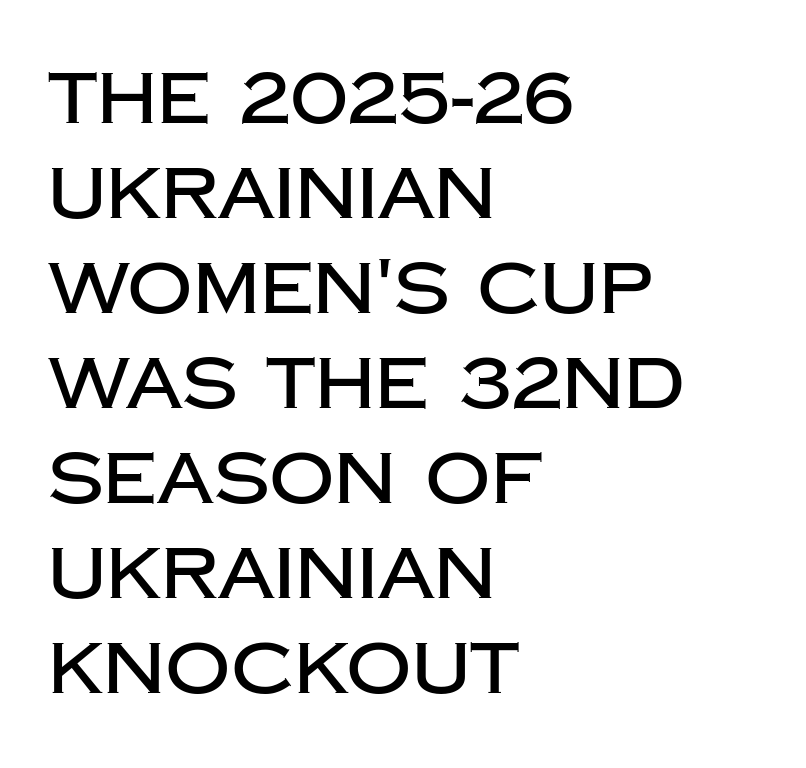
Q: Is the text italic (slanted)? A: No, it is upright.
Q: Is the typeface a serif or a sans-serif typeface? A: Sans-serif.
Q: Is the text underlined? A: No.
Q: How is the paragraph aligned? A: Left-aligned.
Q: Is the spacing between letters normal or unusually wide? A: Normal.
Q: Is the spacing between lines tight, normal or loose? A: Normal.
Q: Width (condensed, normal, or wide)? A: Normal.
Q: Stroke contrast? A: Low.
Q: x-height? A: Large.
Q: Monospaced? A: No.
